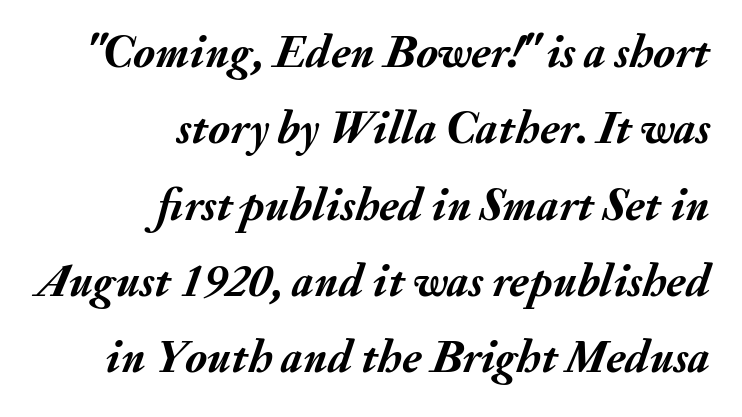
{"italic": "yes", "lean": "right", "slant_degrees": 20, "bold": "yes", "weight": "semibold", "width": "normal", "stroke_contrast": "medium", "x_height": "small", "monospaced": "no", "underline": "no", "align": "right", "line_spacing": "normal", "line_spacing_ratio": 1.66, "letter_spacing": "normal", "letter_spacing_em": 0.0, "glyph_px": 46}
